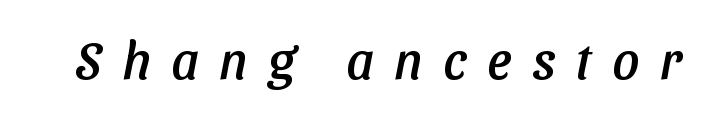
{"serif": "no", "width": "normal", "stroke_contrast": "low", "x_height": "medium", "monospaced": "no", "underline": "no", "letter_spacing": "wide", "letter_spacing_em": 0.4, "glyph_px": 52}
